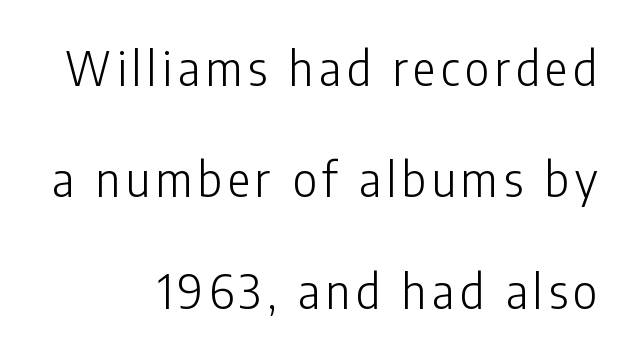
Q: Is the text bold? A: No.
Q: Is the text italic (slanted)? A: No, it is upright.
Q: Is the typeface a serif or a sans-serif typeface? A: Sans-serif.
Q: Is the text underlined? A: No.
Q: How is the paragraph aligned? A: Right-aligned.
Q: Is the spacing between lines tight, normal or loose? A: Loose.
Q: Width (condensed, normal, or wide)? A: Condensed.
Q: Stroke contrast? A: Low.
Q: x-height? A: Medium.
Q: Monospaced? A: No.
